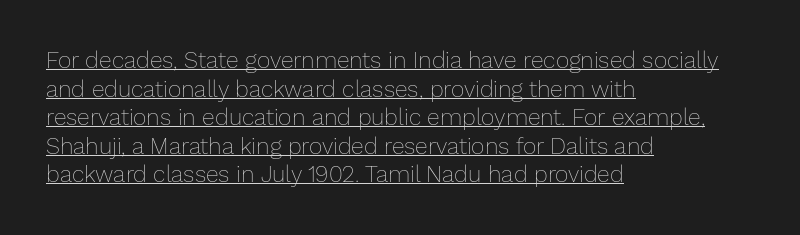
Between one letter and the next there's only the usual sliver of space. Leftover space on each line is placed entirely after the last word. The letters stand upright; this is a roman face. No heavy texture on the line: the type isn't bold. Underline: present.
